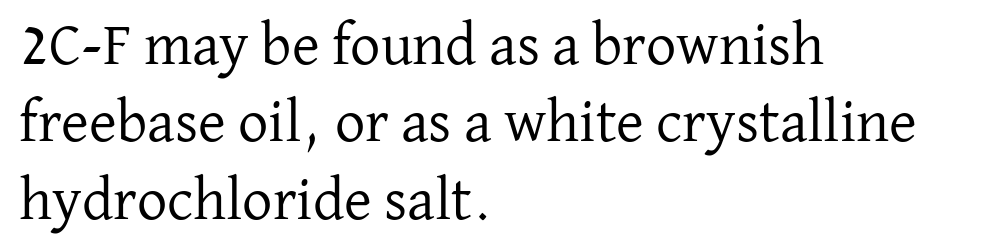
{"serif": "yes", "italic": "no", "bold": "no", "weight": "regular", "width": "normal", "stroke_contrast": "low", "x_height": "medium", "monospaced": "no", "underline": "no", "align": "left", "line_spacing": "normal", "line_spacing_ratio": 1.29, "letter_spacing": "normal", "letter_spacing_em": 0.0, "glyph_px": 60}
